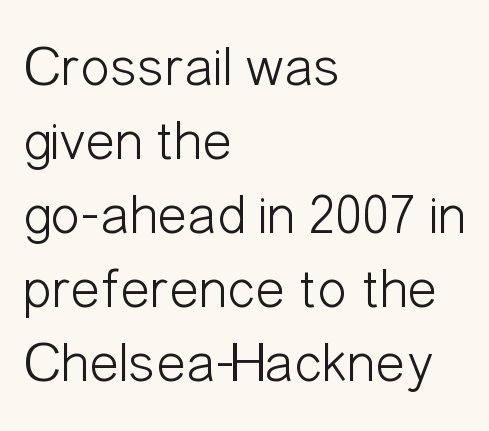
Q: Is the text bold? A: No.
Q: Is the text italic (slanted)? A: No, it is upright.
Q: Is the typeface a serif or a sans-serif typeface? A: Sans-serif.
Q: Is the text underlined? A: No.
Q: How is the paragraph aligned? A: Left-aligned.
Q: Is the spacing between letters normal or unusually wide? A: Normal.
Q: Is the spacing between lines tight, normal or loose? A: Normal.
Q: Width (condensed, normal, or wide)? A: Condensed.
Q: Stroke contrast? A: Low.
Q: x-height? A: Medium.
Q: Monospaced? A: No.
